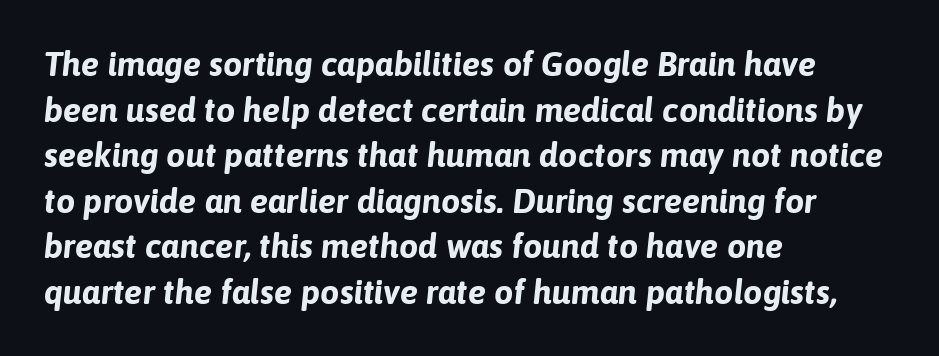
Q: Is the text bold? A: Yes.
Q: Is the text italic (slanted)? A: Yes, it leans right by about 6 degrees.
Q: Is the text underlined? A: No.
Q: How is the paragraph aligned? A: Left-aligned.
Q: Is the spacing between letters normal or unusually wide? A: Normal.
Q: Is the spacing between lines tight, normal or loose? A: Normal.
Q: Width (condensed, normal, or wide)? A: Normal.
Q: Stroke contrast? A: Low.
Q: x-height? A: Medium.
Q: Monospaced? A: No.
